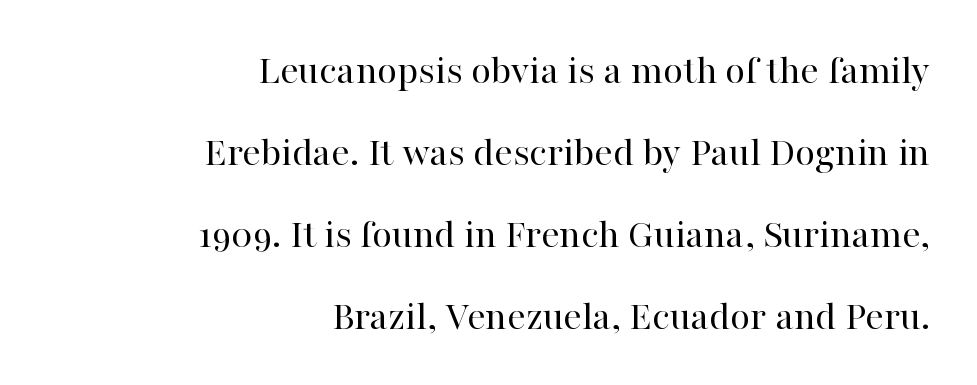
Q: Is the text bold? A: No.
Q: Is the text italic (slanted)? A: No, it is upright.
Q: Is the typeface a serif or a sans-serif typeface? A: Serif.
Q: Is the text underlined? A: No.
Q: How is the paragraph aligned? A: Right-aligned.
Q: Is the spacing between letters normal or unusually wide? A: Normal.
Q: Is the spacing between lines tight, normal or loose? A: Loose.
Q: Width (condensed, normal, or wide)? A: Normal.
Q: Stroke contrast? A: High.
Q: x-height? A: Medium.
Q: Monospaced? A: No.
